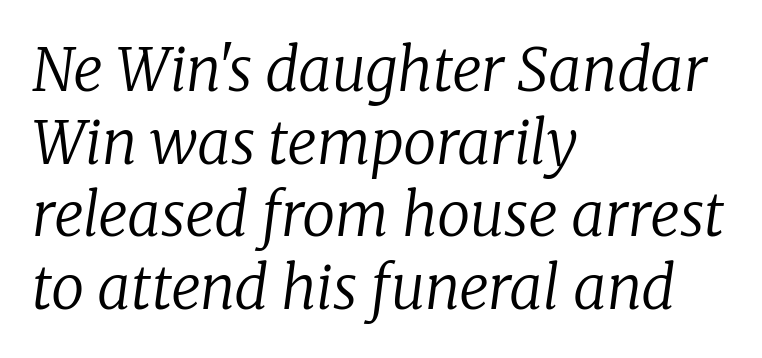
{"serif": "yes", "italic": "yes", "lean": "right", "slant_degrees": 8, "bold": "no", "weight": "regular", "width": "normal", "stroke_contrast": "low", "x_height": "medium", "monospaced": "no", "underline": "no", "align": "left", "line_spacing_ratio": 1.23, "letter_spacing": "normal", "letter_spacing_em": 0.0, "glyph_px": 59}
